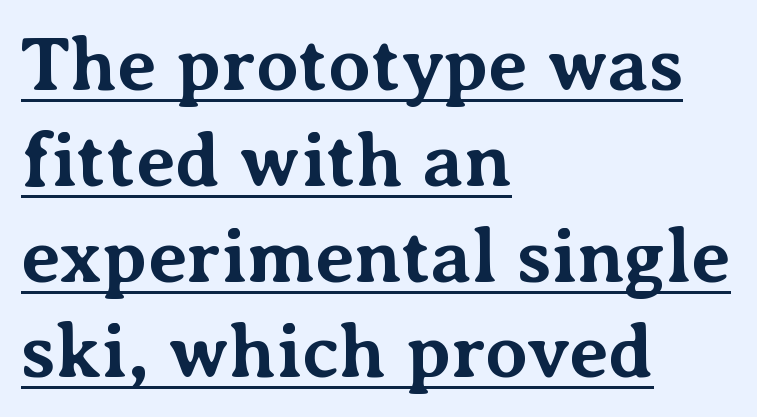
Q: Is the text bold? A: Yes.
Q: Is the text italic (slanted)? A: No, it is upright.
Q: Is the typeface a serif or a sans-serif typeface? A: Serif.
Q: Is the text underlined? A: Yes.
Q: How is the paragraph aligned? A: Left-aligned.
Q: Is the spacing between letters normal or unusually wide? A: Normal.
Q: Is the spacing between lines tight, normal or loose? A: Normal.
Q: Width (condensed, normal, or wide)? A: Normal.
Q: Stroke contrast? A: Medium.
Q: x-height? A: Medium.
Q: Monospaced? A: No.
